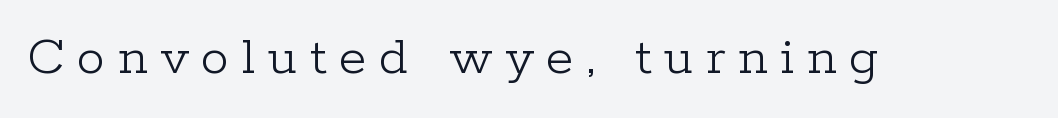
You can tell it's not italic because the verticals are truly vertical. Spacing verdict: proportional, widths tailored to each character. The characters display serif detailing at their extremities. The weight tops out at a normal text grade. Anything drawn beneath the words? Only blank space.
